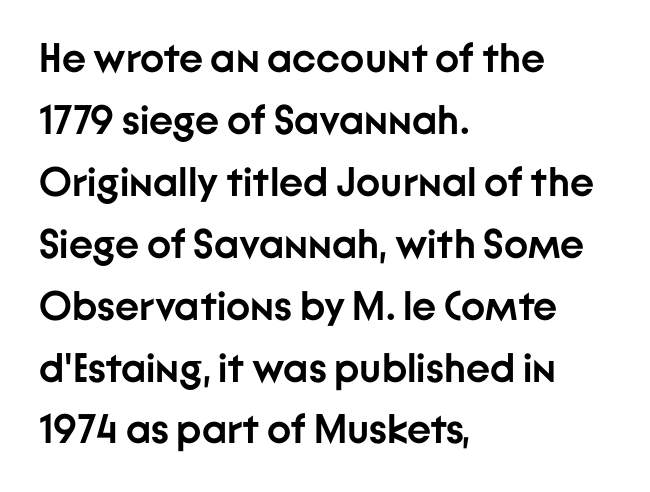
{"serif": "no", "italic": "no", "bold": "yes", "weight": "semibold", "width": "normal", "stroke_contrast": "low", "x_height": "medium", "monospaced": "no", "underline": "no", "align": "left", "line_spacing": "normal", "line_spacing_ratio": 1.51, "letter_spacing": "normal", "letter_spacing_em": 0.0, "glyph_px": 41}
